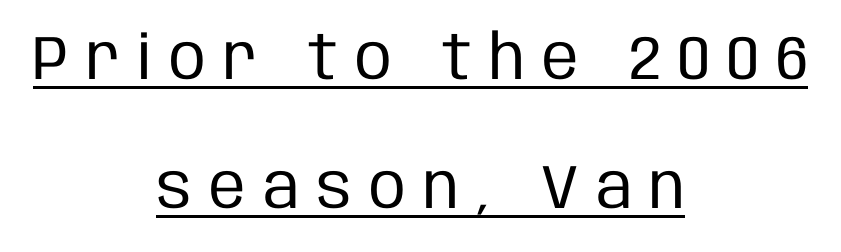
Designer's note — italics off, roman on. The paragraph shown floats in the horizontal middle. The passage shown is typed in a proportional face where columns would drift. The typesetting does not lean heavy: it is not bold. The line-height multiplier appears high, well above default. The gaps between neighbouring characters are conspicuously large.
